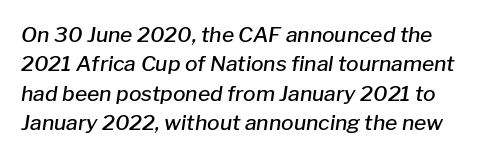
Q: Is the text bold? A: Semi-bold.
Q: Is the text italic (slanted)? A: Yes, it leans right by about 8 degrees.
Q: Is the text underlined? A: No.
Q: Is the spacing between letters normal or unusually wide? A: Normal.
Q: Is the spacing between lines tight, normal or loose? A: Normal.
